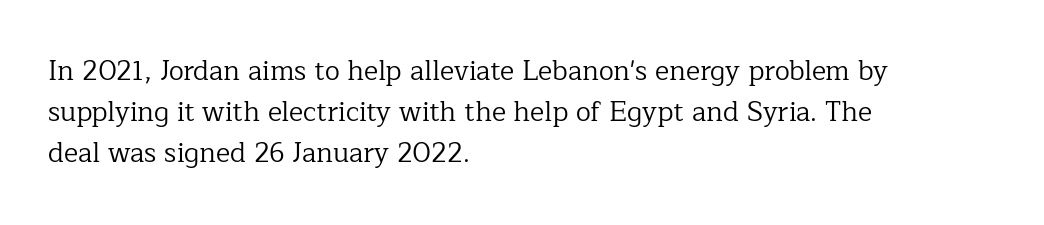
On a weight scale, this lands at 450 or below. The passage shown has conventional tracking throughout. A normal amount of white space separates one row of letters from the next. The rag falls on the right side of this text block.
